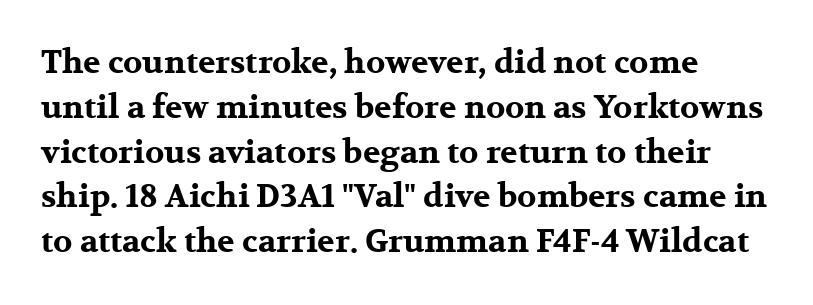
Look at the stroke-to-counter ratio: heavy, a bold. Typographically, this falls in the serif category. In terms of leading, this rendering sits right in the middle. These lines are rendered in a variable-pitch font. The specimen omits any rule beneath the text block's lines. The letterforms sit shoulder to shoulder at normal distance.
